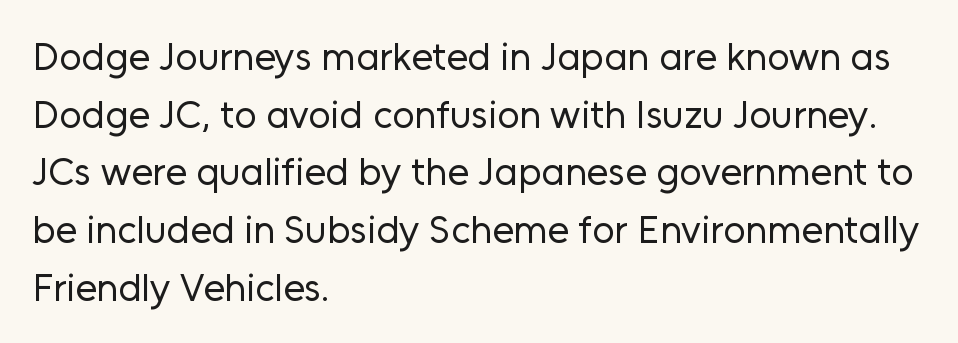
{"serif": "no", "italic": "no", "bold": "no", "weight": "regular", "width": "normal", "stroke_contrast": "low", "x_height": "medium", "monospaced": "no", "underline": "no", "align": "left", "line_spacing": "normal", "line_spacing_ratio": 1.48, "letter_spacing": "normal", "letter_spacing_em": 0.0, "glyph_px": 39}
